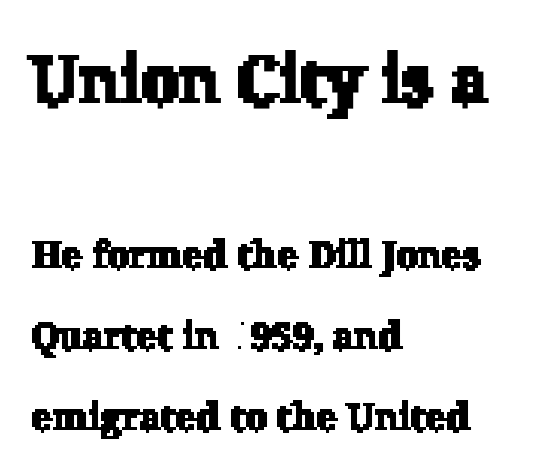
Between these two stacked blocks, the higher one wins on size. Each row of text sits above clean, open space. Notice how the passage keeps a crisp vertical edge on the left only. A typesetter would label this face a serif.
